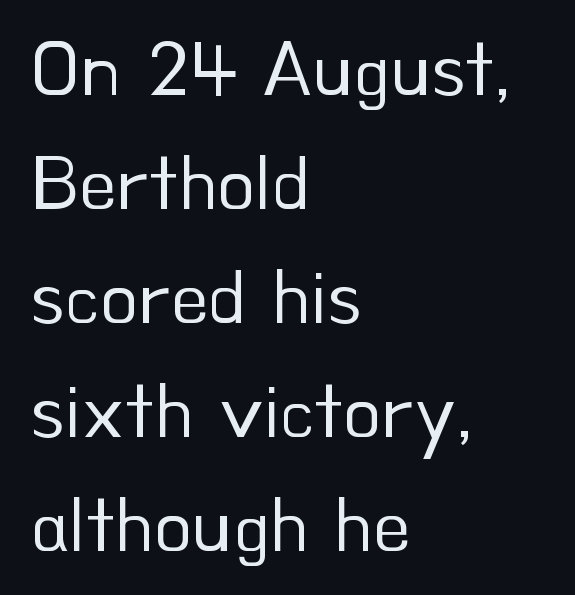
{"serif": "no", "italic": "no", "bold": "no", "weight": "regular", "width": "normal", "stroke_contrast": "low", "x_height": "small", "monospaced": "no", "underline": "no", "align": "left", "line_spacing": "normal", "line_spacing_ratio": 1.46, "letter_spacing": "normal", "letter_spacing_em": 0.0, "glyph_px": 78}
